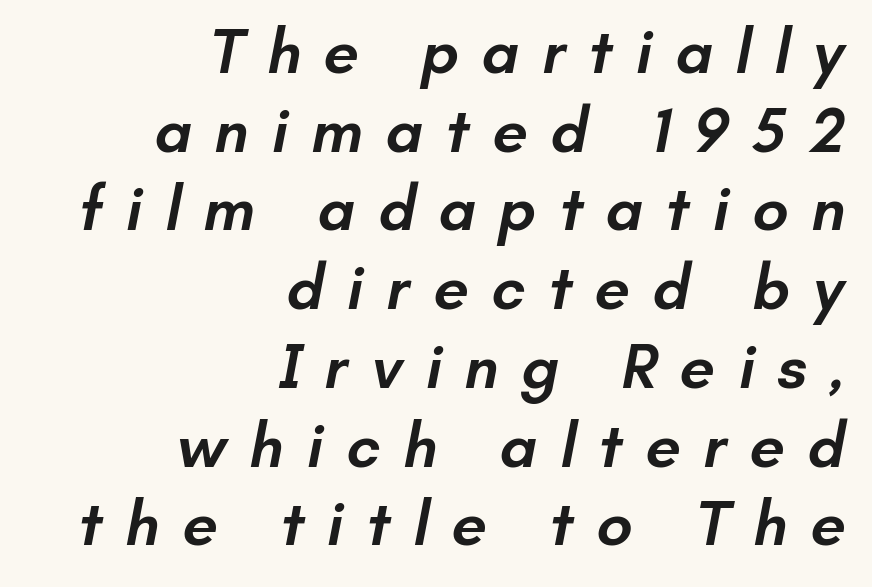
Q: Is the text bold? A: Semi-bold.
Q: Is the typeface a serif or a sans-serif typeface? A: Sans-serif.
Q: Is the text underlined? A: No.
Q: How is the paragraph aligned? A: Right-aligned.
Q: Is the spacing between letters normal or unusually wide? A: Unusually wide.
Q: Is the spacing between lines tight, normal or loose? A: Normal.
Q: Width (condensed, normal, or wide)? A: Normal.
Q: Stroke contrast? A: Low.
Q: x-height? A: Small.
Q: Monospaced? A: No.
